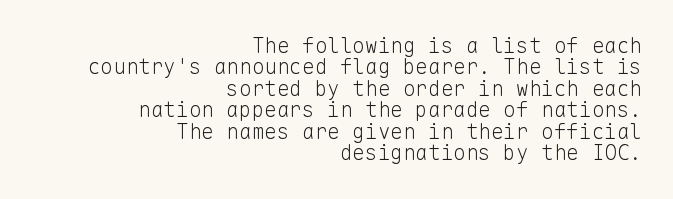
Line endings align vertically; line beginnings do not. Letters rest on an invisible, unmarked baseline. The cut favours lightness, reaching ordinary text weight at its darkest. Nobody touched the tracking dial on this one.
